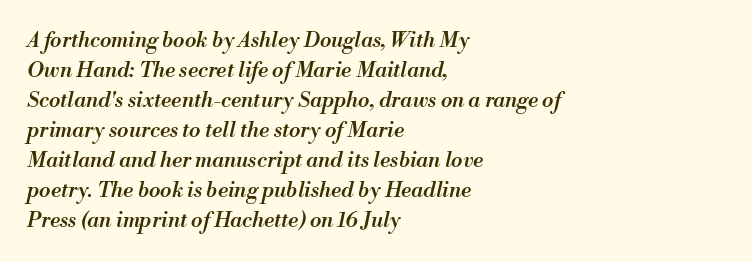
Q: Is the text bold? A: Semi-bold.
Q: Is the text italic (slanted)? A: Yes, it leans right by about 13 degrees.
Q: Is the text underlined? A: No.
Q: How is the paragraph aligned? A: Left-aligned.
Q: Is the spacing between letters normal or unusually wide? A: Normal.
Q: Is the spacing between lines tight, normal or loose? A: Normal.
